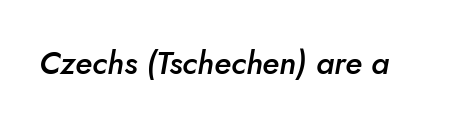
{"italic": "yes", "lean": "right", "slant_degrees": 5, "bold": "semi", "weight": "semibold", "width": "normal", "stroke_contrast": "low", "x_height": "small", "monospaced": "no", "underline": "no", "letter_spacing": "normal", "letter_spacing_em": 0.0, "glyph_px": 32}
